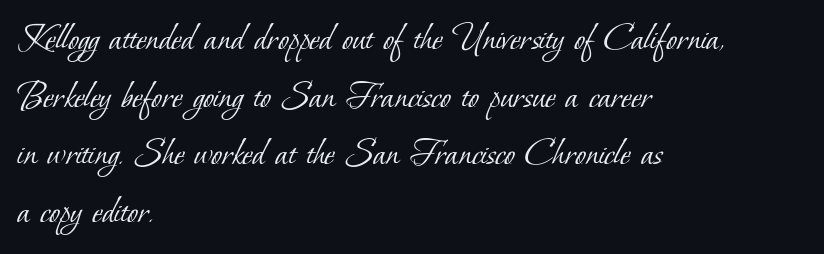
These lines are rendered in a variable-pitch font. Leftover space on each line is placed entirely after the last word. The strokes carry an ordinary text weight at most. This is serif lettering, the kind often seen in printed books. The horizontal fit of the characters is conventional and even. The specimen omits any rule beneath the text block's lines.
